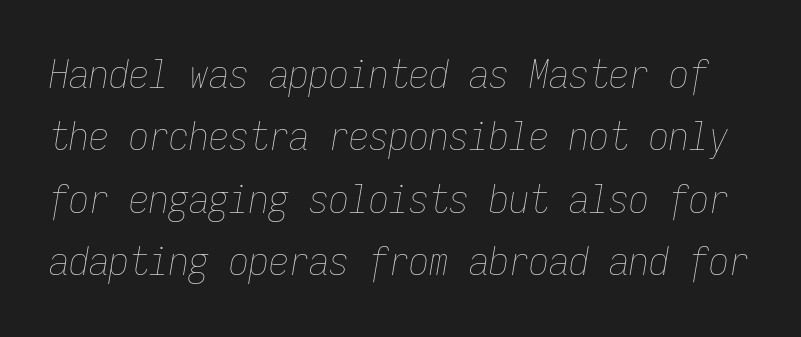
The image shows 40 px thin, condensed type, italic (leaning right), monospaced; set normal line spacing (1.56x), normal letter spacing, not underlined; low stroke contrast and a medium x-height.
